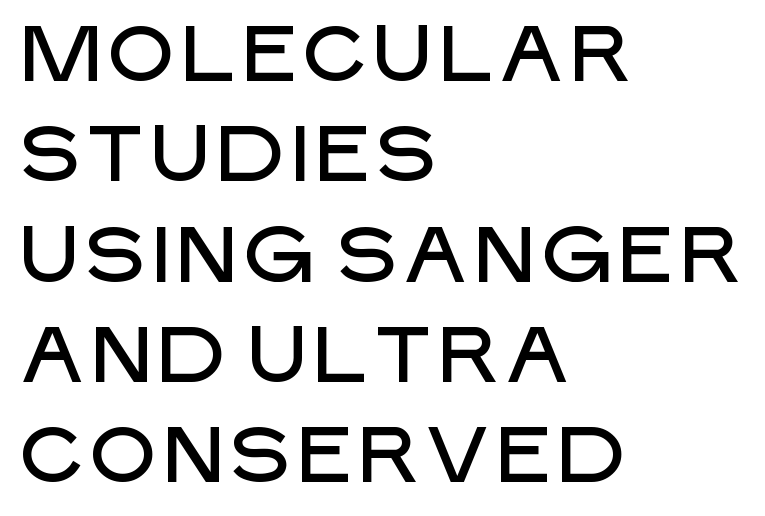
A normal amount of white space separates one row of letters from the next. Italic? Not at all — the glyphs are vertical. These lines are rendered in a variable-pitch font. Rule under the text: the space is simply empty.
